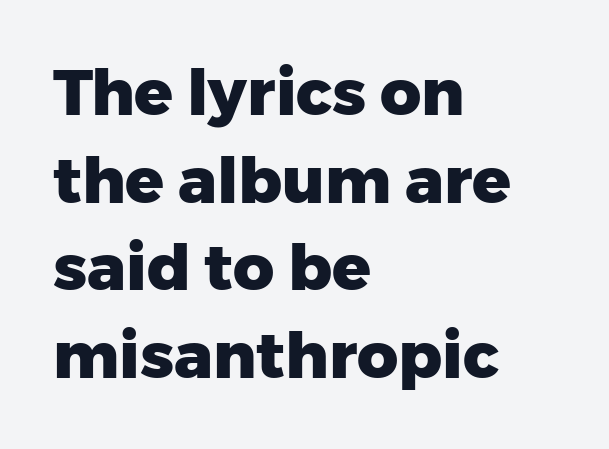
The image shows 64 px heavy sans-serif type, upright; set left-aligned, normal line spacing (1.37x), normal letter spacing, not underlined; low stroke contrast and a medium x-height.
